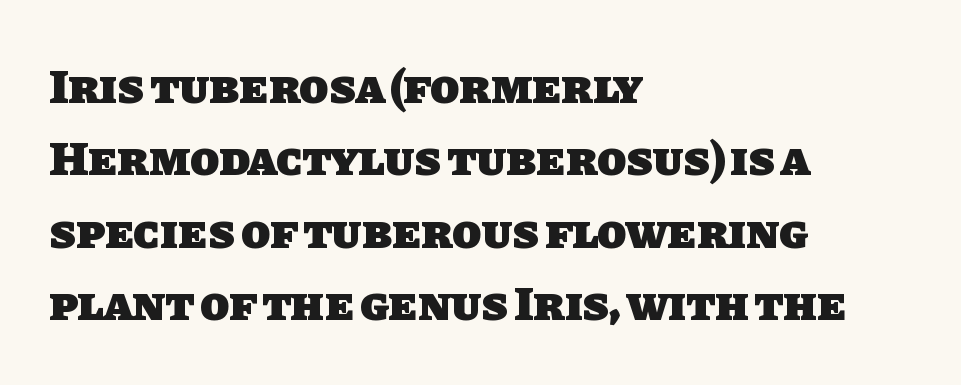
Typographic density is high because the face is bold. In CSS terms this would be text-align: left. A typesetter would call this leading conventional body-copy spacing. Unlike a traditional serif, this face leaves its strokes unadorned. Each word holds together tightly as a unit, with standard inter-letter gaps. Plain, unruled lines of type.
